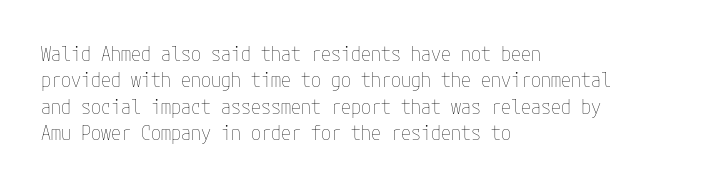
The image shows 20 px text type, upright; set left-aligned, normal line spacing (1.32x), normal letter spacing, not underlined.
